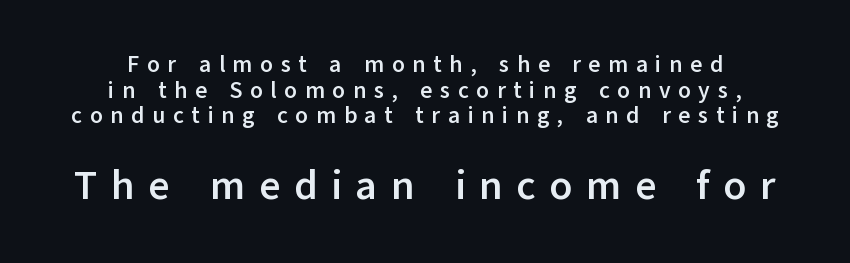
Q: Is the text bold? A: Yes.
Q: Is the text italic (slanted)? A: No, it is upright.
Q: Is the typeface a serif or a sans-serif typeface? A: Sans-serif.
Q: Is the text underlined? A: No.
Q: How is the paragraph aligned? A: Centered.
Q: Is the spacing between letters normal or unusually wide? A: Unusually wide.
Q: Is the spacing between lines tight, normal or loose? A: Tight.
Q: Which block of text is set in a larger size, the first (top) or the second (bottom)? A: The second (bottom) one.
Q: Width (condensed, normal, or wide)? A: Normal.
Q: Stroke contrast? A: Low.
Q: x-height? A: Medium.
Q: Monospaced? A: No.
